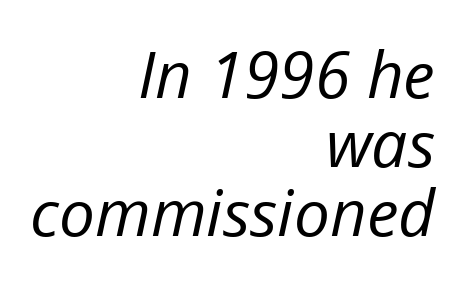
{"italic": "yes", "lean": "right", "slant_degrees": 12, "bold": "no", "weight": "regular", "width": "normal", "stroke_contrast": "low", "x_height": "medium", "monospaced": "no", "underline": "no", "align": "right", "line_spacing": "tight", "line_spacing_ratio": 1.08, "letter_spacing": "normal", "letter_spacing_em": 0.0, "glyph_px": 64}
